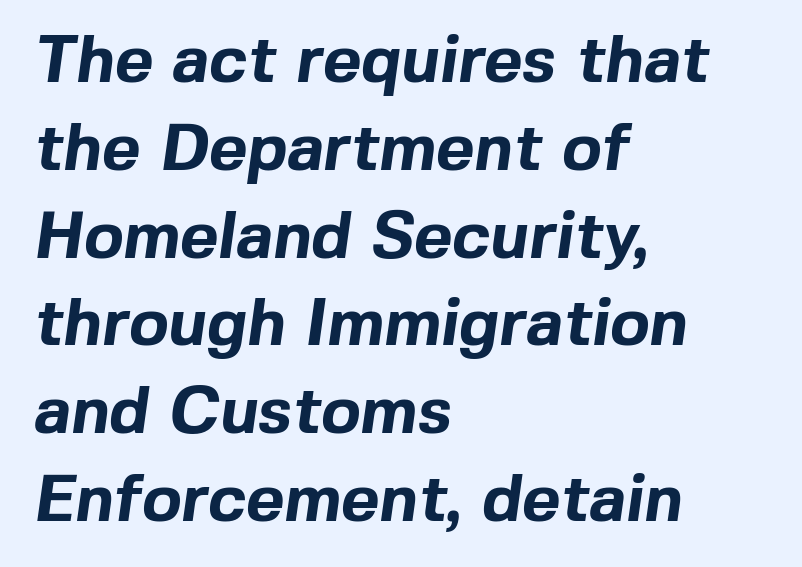
{"serif": "no", "bold": "yes", "weight": "bold", "width": "normal", "x_height": "medium", "monospaced": "no", "underline": "no", "align": "left", "line_spacing": "normal", "line_spacing_ratio": 1.33, "letter_spacing": "normal", "letter_spacing_em": 0.0, "glyph_px": 66}
